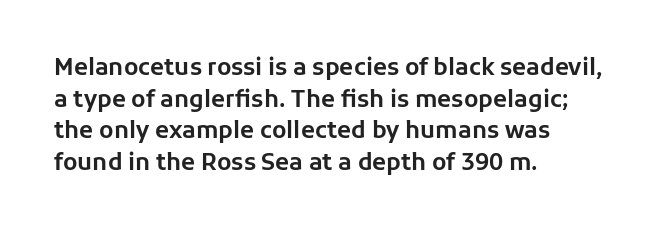
The image shows 23 px text type, upright; set left-aligned, normal line spacing (1.37x), normal letter spacing, not underlined.
